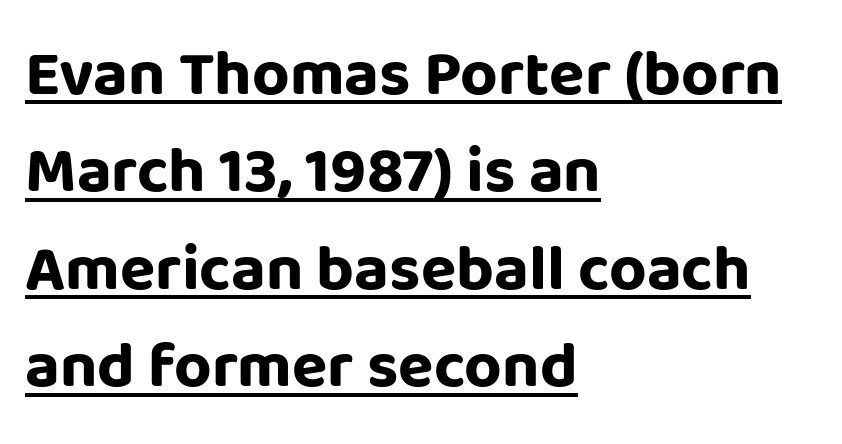
{"serif": "no", "italic": "no", "bold": "yes", "weight": "bold", "width": "normal", "stroke_contrast": "low", "x_height": "large", "monospaced": "no", "underline": "yes", "align": "left", "line_spacing": "normal", "line_spacing_ratio": 1.5, "letter_spacing": "normal", "letter_spacing_em": 0.0, "glyph_px": 65}
